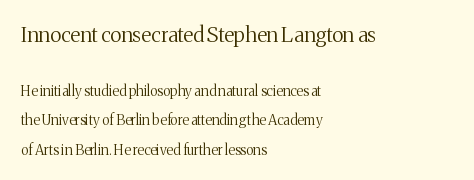
Q: Is the text bold? A: No.
Q: Is the text italic (slanted)? A: No, it is upright.
Q: Is the text underlined? A: No.
Q: How is the paragraph aligned? A: Left-aligned.
Q: Is the spacing between letters normal or unusually wide? A: Normal.
Q: Is the spacing between lines tight, normal or loose? A: Loose.
Q: Which block of text is set in a larger size, the first (top) or the second (bottom)? A: The first (top) one.
